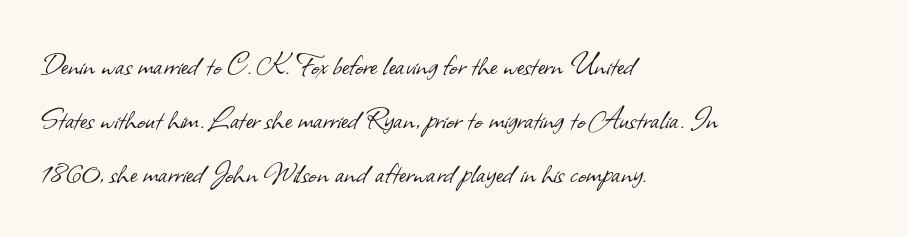
The image shows 35 px light sans-serif type; set left-aligned, normal line spacing (1.55x), normal letter spacing, not underlined; low stroke contrast and a small x-height.
